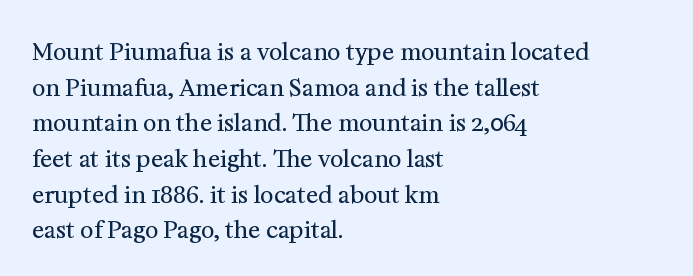
The image shows 23 px text type, upright; set left-aligned, normal line spacing (1.55x), normal letter spacing, not underlined.
